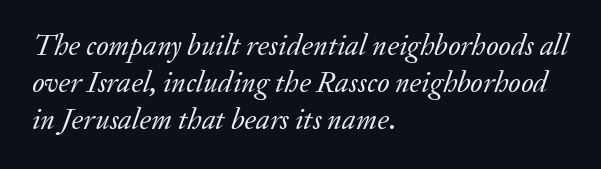
Q: Is the text bold? A: No.
Q: Is the text italic (slanted)? A: Yes, it leans right by about 20 degrees.
Q: Is the typeface a serif or a sans-serif typeface? A: Serif.
Q: Is the text underlined? A: No.
Q: How is the paragraph aligned? A: Left-aligned.
Q: Is the spacing between letters normal or unusually wide? A: Normal.
Q: Width (condensed, normal, or wide)? A: Normal.
Q: Stroke contrast? A: Low.
Q: x-height? A: Small.
Q: Monospaced? A: No.
